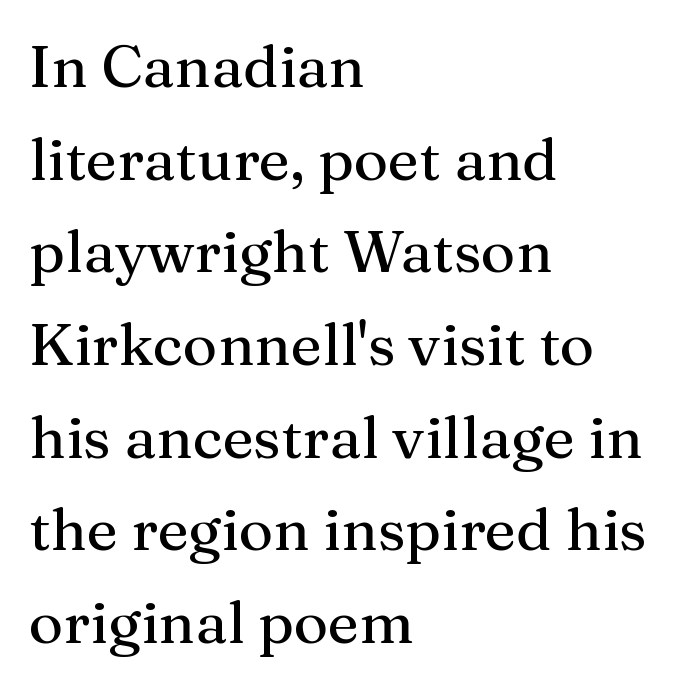
Q: Is the text italic (slanted)? A: No, it is upright.
Q: Is the typeface a serif or a sans-serif typeface? A: Serif.
Q: Is the text underlined? A: No.
Q: How is the paragraph aligned? A: Left-aligned.
Q: Is the spacing between letters normal or unusually wide? A: Normal.
Q: Is the spacing between lines tight, normal or loose? A: Normal.
Q: Width (condensed, normal, or wide)? A: Normal.
Q: Stroke contrast? A: Medium.
Q: x-height? A: Medium.
Q: Monospaced? A: No.
